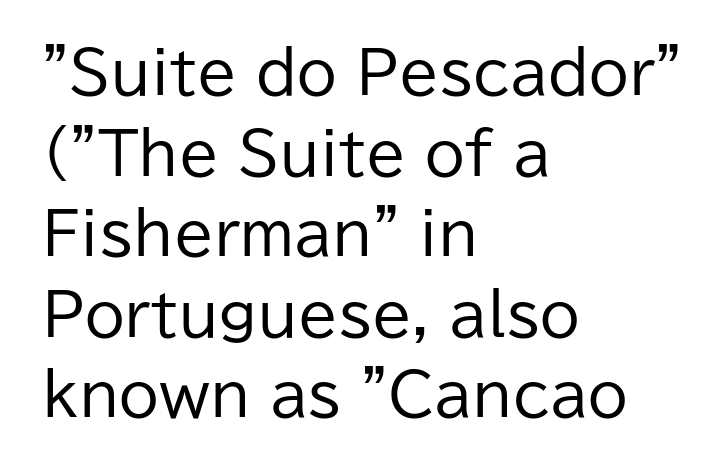
Q: Is the text bold? A: No.
Q: Is the text italic (slanted)? A: No, it is upright.
Q: Is the typeface a serif or a sans-serif typeface? A: Sans-serif.
Q: Is the text underlined? A: No.
Q: How is the paragraph aligned? A: Left-aligned.
Q: Is the spacing between letters normal or unusually wide? A: Normal.
Q: Is the spacing between lines tight, normal or loose? A: Normal.
Q: Width (condensed, normal, or wide)? A: Normal.
Q: Stroke contrast? A: Low.
Q: x-height? A: Medium.
Q: Monospaced? A: No.
